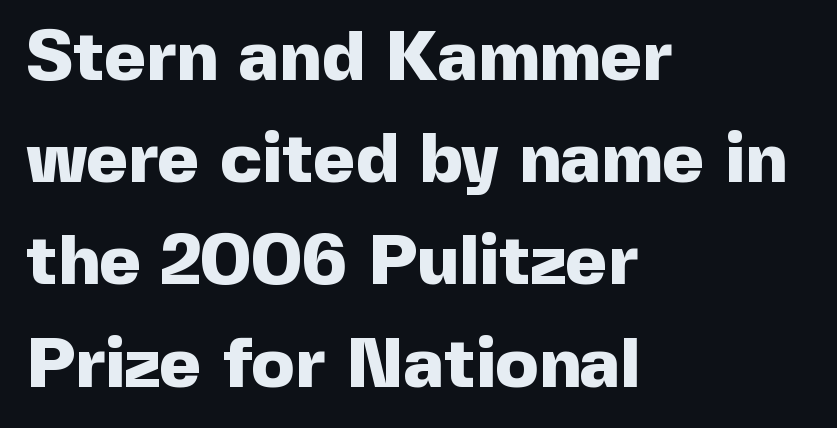
The image shows 71 px heavy sans-serif type, upright; set left-aligned, normal line spacing (1.44x), normal letter spacing, not underlined; a medium x-height.
